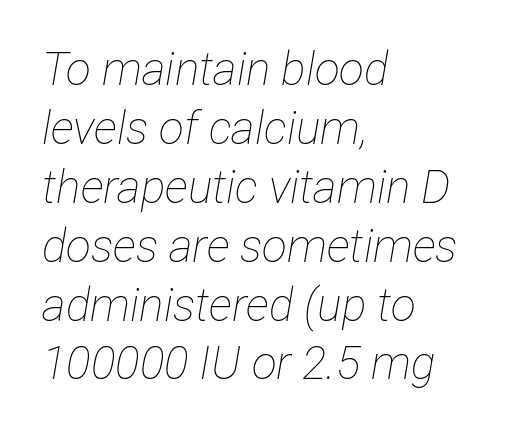
Stems and bowls with no extra thickness — not bold. Is the letter spacing exaggerated? No — it looks like the ordinary default. Line beginnings align vertically; line endings do not. The letters advance in unequal steps, a hallmark of proportional type.
